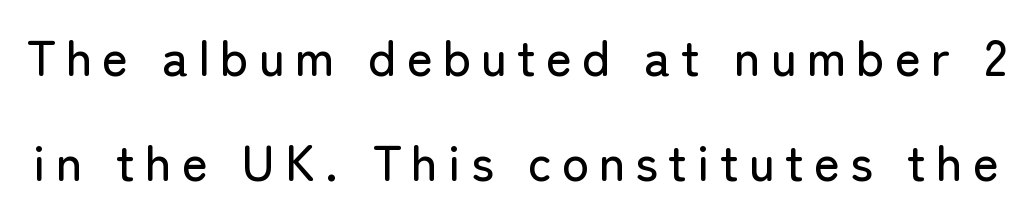
A typesetter would call this heavily tracked-out type. The typeface chosen for these lines omits serifs. These lines are rendered in a variable-pitch font. Descenders are the only things crossing below the line.
